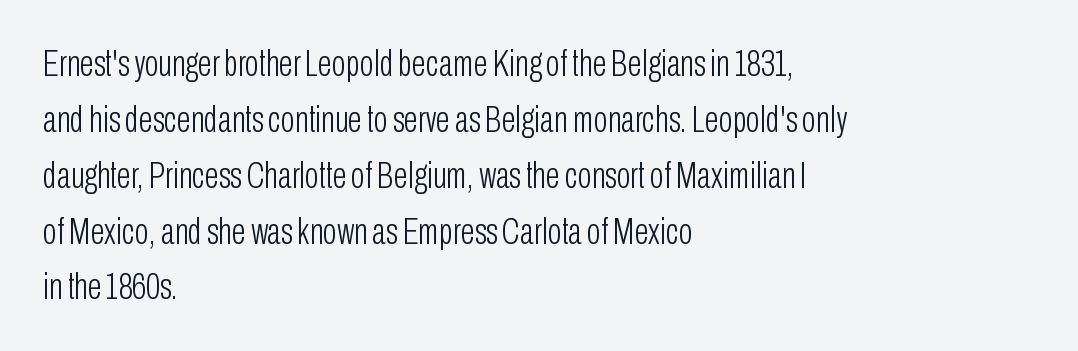
{"serif": "no", "italic": "no", "bold": "no", "weight": "light", "width": "condensed", "stroke_contrast": "low", "x_height": "medium", "monospaced": "no", "underline": "no", "align": "left", "line_spacing": "normal", "line_spacing_ratio": 1.51, "letter_spacing": "normal", "letter_spacing_em": 0.0, "glyph_px": 37}
